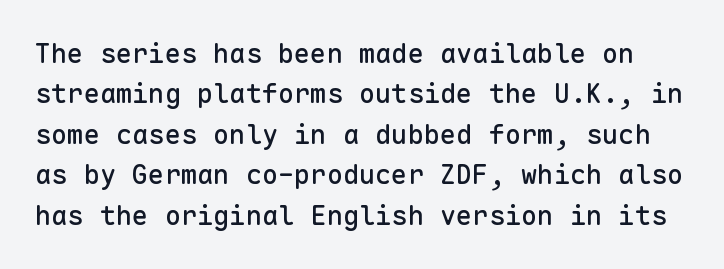
Short note: letters normally spaced. The specimen omits any rule beneath the text block's lines. The block of text has a typical density, with ordinary space between rows. Vertical strokes here are truly vertical.
